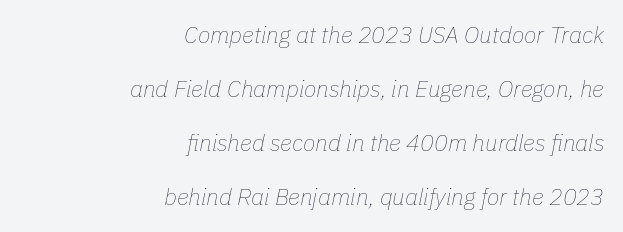
Q: Is the text bold? A: No.
Q: Is the text italic (slanted)? A: Yes, it leans right by about 11 degrees.
Q: Is the text underlined? A: No.
Q: How is the paragraph aligned? A: Right-aligned.
Q: Is the spacing between letters normal or unusually wide? A: Normal.
Q: Is the spacing between lines tight, normal or loose? A: Loose.
